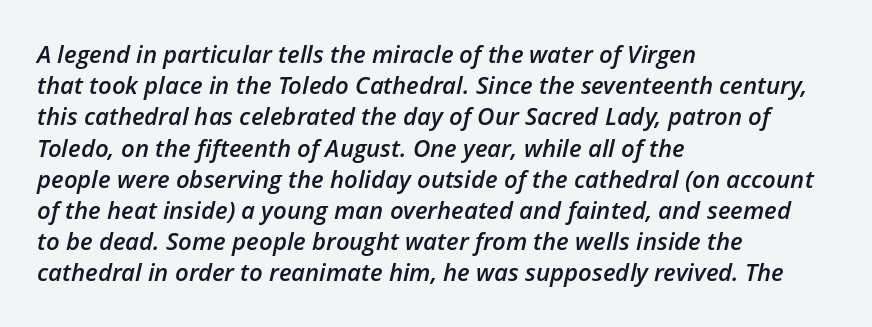
Q: Is the text bold? A: Semi-bold.
Q: Is the text italic (slanted)? A: Yes, it leans right by about 12 degrees.
Q: Is the text underlined? A: No.
Q: How is the paragraph aligned? A: Left-aligned.
Q: Is the spacing between letters normal or unusually wide? A: Normal.
Q: Is the spacing between lines tight, normal or loose? A: Normal.
